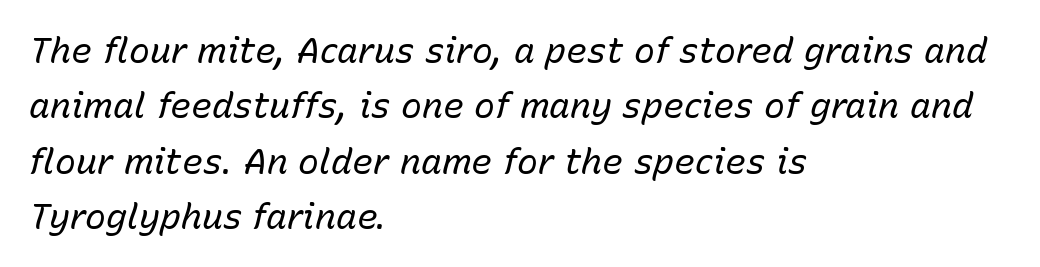
{"italic": "yes", "lean": "right", "slant_degrees": 15, "bold": "no", "weight": "regular", "width": "normal", "stroke_contrast": "low", "x_height": "medium", "monospaced": "no", "underline": "no", "align": "left", "line_spacing": "normal", "line_spacing_ratio": 1.58, "letter_spacing": "normal", "letter_spacing_em": 0.0, "glyph_px": 35}
